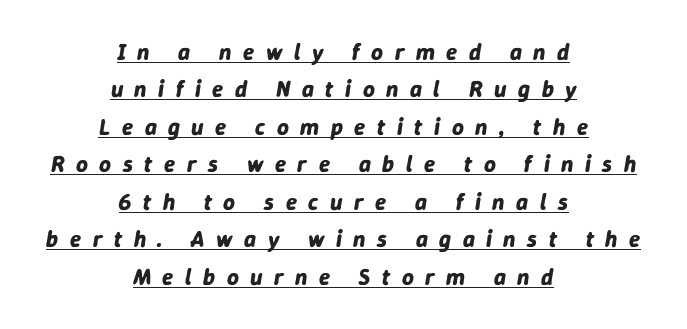
Q: Is the text bold? A: Yes.
Q: Is the text italic (slanted)? A: Yes, it leans right by about 9 degrees.
Q: Is the text underlined? A: Yes.
Q: How is the paragraph aligned? A: Centered.
Q: Is the spacing between letters normal or unusually wide? A: Unusually wide.
Q: Is the spacing between lines tight, normal or loose? A: Normal.
